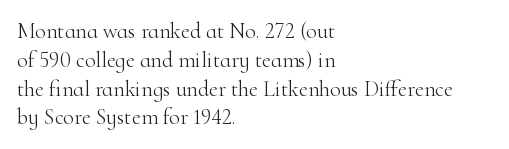
No extra ink here — the face is not bold. The ragged edge is on the right, which tells us the setting is flush left. Decoration check: the copy has no underline. Between one letter and the next there's only the usual sliver of space. No italicization has been applied; the sample stays upright. Successive baselines arrive at the customary interval.
